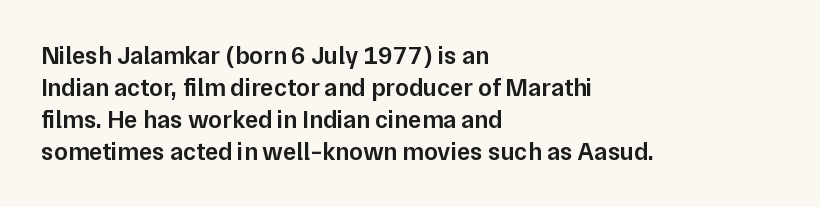
Tracking value appears to be zero — textbook default spacing. Weight check: semibold — heavier than regular, not quite bold. Line starts are locked; line ends wander. How would I describe the line gaps? Plain and ordinary. The gap between lines stays unmarked. Posture: straight, roman, zero tilt.
